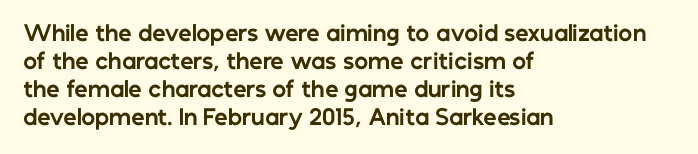
Style check: upright. Reading down the block, your eye returns to a fixed left position each line. This rendering leaves character spacing at its baseline value. Check under the words: just untouched page.
